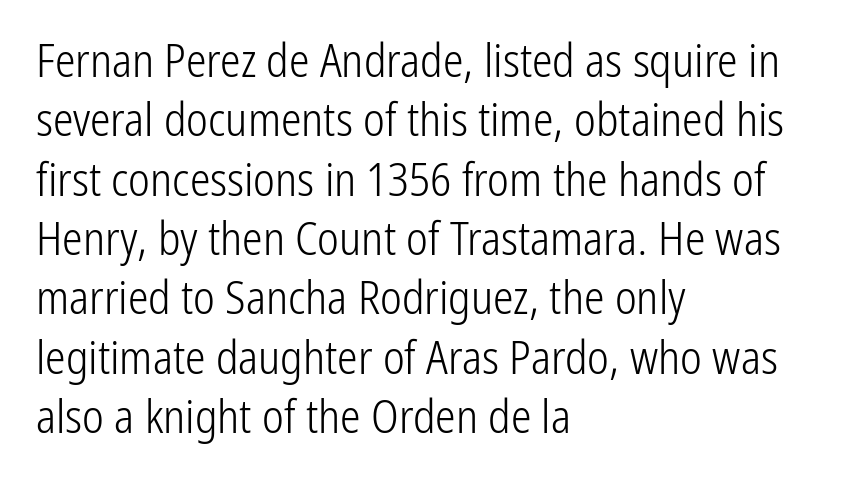
{"serif": "no", "italic": "no", "bold": "no", "weight": "light", "width": "condensed", "stroke_contrast": "low", "x_height": "medium", "monospaced": "no", "underline": "no", "align": "left", "line_spacing": "normal", "line_spacing_ratio": 1.29, "letter_spacing": "normal", "letter_spacing_em": 0.0, "glyph_px": 46}
